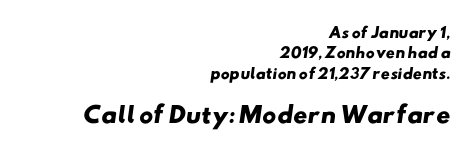
Q: Is the text bold? A: Yes.
Q: Is the text underlined? A: No.
Q: How is the paragraph aligned? A: Right-aligned.
Q: Is the spacing between letters normal or unusually wide? A: Normal.
Q: Is the spacing between lines tight, normal or loose? A: Normal.
Q: Which block of text is set in a larger size, the first (top) or the second (bottom)? A: The second (bottom) one.
